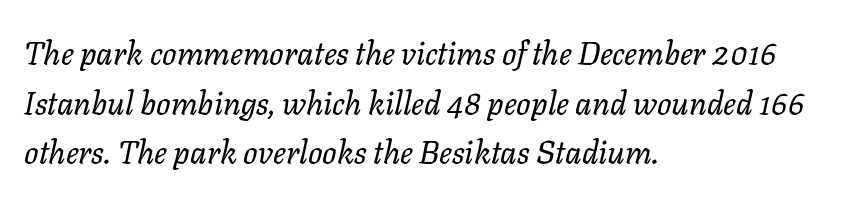
Nobody drew a line under any word here. Here the designer chose a conventional face with non-uniform glyph widths. Layout note: lines flush left. The type is set solid horizontally, with unmodified tracking. Compared with typical paragraphs, the rows here are spaced about the same. This is not heavy type; no bold has been used.
